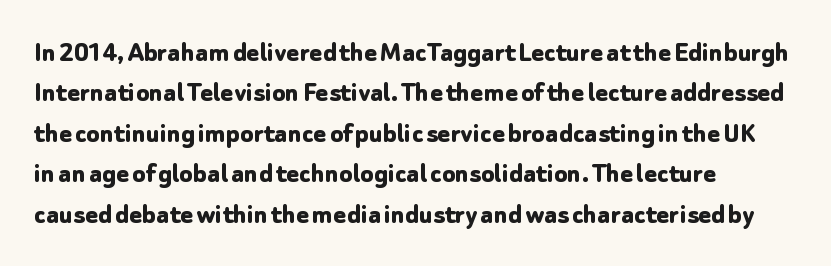
{"serif": "no", "italic": "no", "bold": "yes", "weight": "bold", "width": "normal", "stroke_contrast": "low", "x_height": "medium", "monospaced": "no", "underline": "no", "align": "left", "line_spacing": "normal", "line_spacing_ratio": 1.35, "letter_spacing": "normal", "letter_spacing_em": 0.0, "glyph_px": 30}
